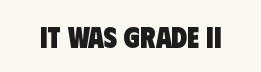
Looks like regular typesetting: each glyph gets only the width it needs. Nobody touched the tracking dial on this one. Nobody drew a line under any word here. Typographically, this falls in the sans-serif category.
